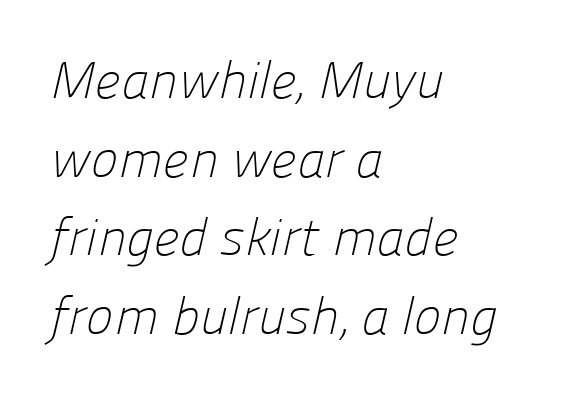
{"serif": "no", "bold": "no", "weight": "light", "width": "normal", "stroke_contrast": "low", "x_height": "medium", "monospaced": "no", "underline": "no", "align": "left", "line_spacing": "normal", "line_spacing_ratio": 1.51, "letter_spacing": "normal", "letter_spacing_em": 0.0, "glyph_px": 52}
